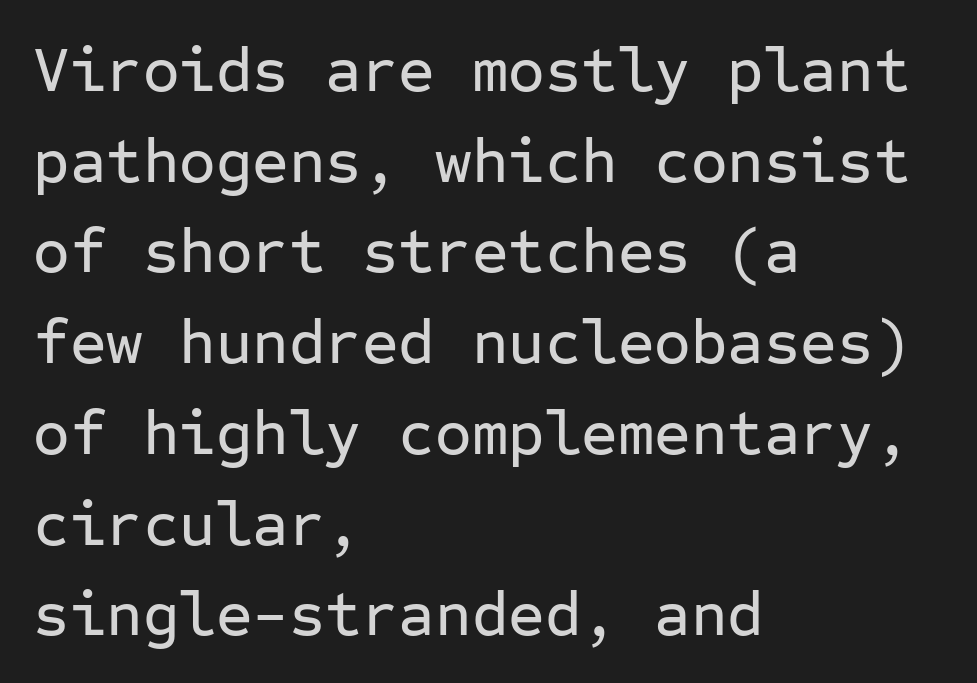
The image shows 63 px sans-serif type, upright, monospaced; set left-aligned, normal line spacing (1.44x), normal letter spacing, not underlined; low stroke contrast and a medium x-height.
